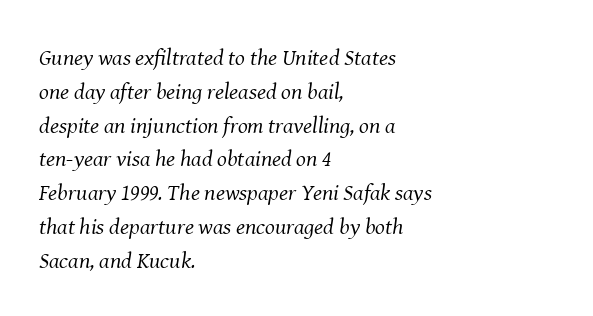
Q: Is the text bold? A: No.
Q: Is the text italic (slanted)? A: Yes, it leans right by about 8 degrees.
Q: Is the text underlined? A: No.
Q: How is the paragraph aligned? A: Left-aligned.
Q: Is the spacing between letters normal or unusually wide? A: Normal.
Q: Is the spacing between lines tight, normal or loose? A: Normal.
